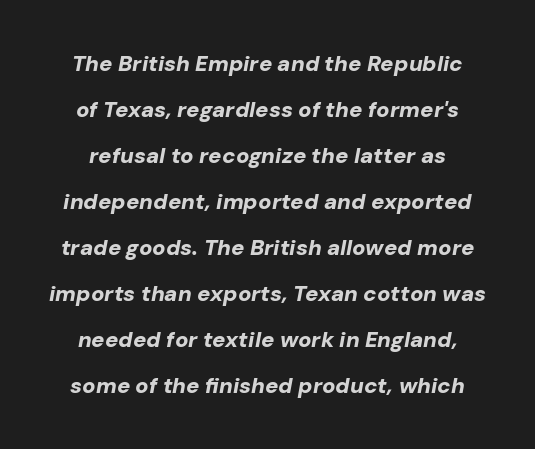
The image shows 22 px bold type, italic (leaning right); set loose line spacing (2.09x), normal letter spacing, not underlined.
